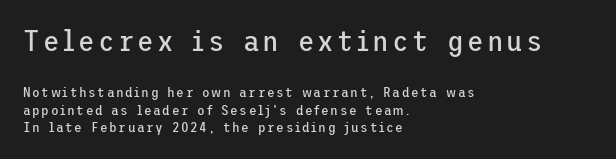
{"serif": "no", "italic": "no", "bold": "no", "weight": "regular", "width": "normal", "stroke_contrast": "low", "x_height": "medium", "underline": "no", "align": "left", "line_spacing_ratio": 1.24, "larger_block": "first", "size_ratio": 2.14, "glyph_px": 30}
